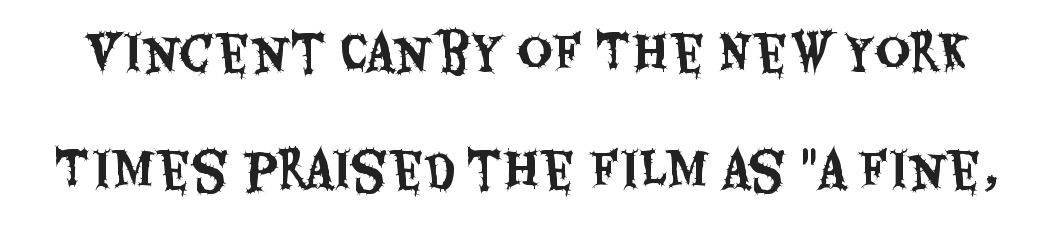
Italic: no, the glyphs are upright roman. The strip under each line holds only bare page. These lines are composed in type without serifs. The designer dialed line spacing up above the default.
